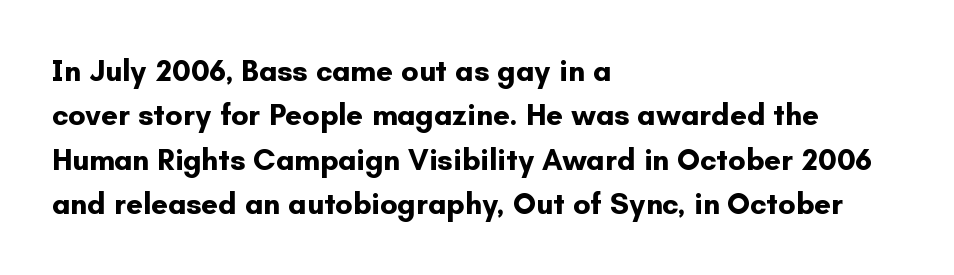
{"serif": "no", "italic": "no", "bold": "yes", "weight": "bold", "width": "normal", "stroke_contrast": "low", "x_height": "small", "monospaced": "no", "underline": "no", "align": "left", "line_spacing": "normal", "line_spacing_ratio": 1.48, "letter_spacing": "normal", "letter_spacing_em": 0.0, "glyph_px": 30}
